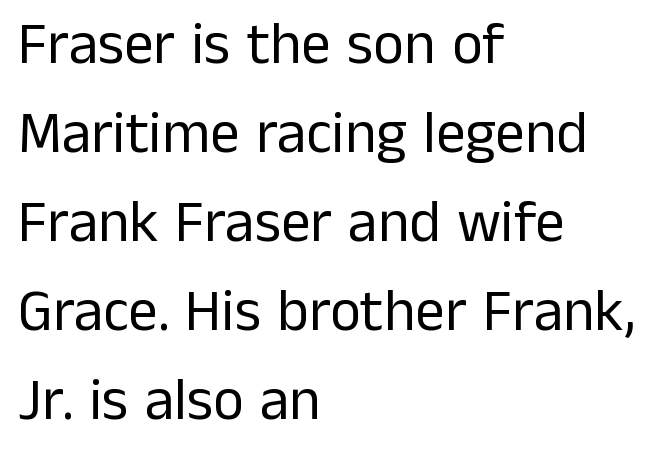
The image shows 59 px regular-weight sans-serif type, upright; set left-aligned, normal line spacing (1.51x), normal letter spacing, not underlined; low stroke contrast and a medium x-height.
